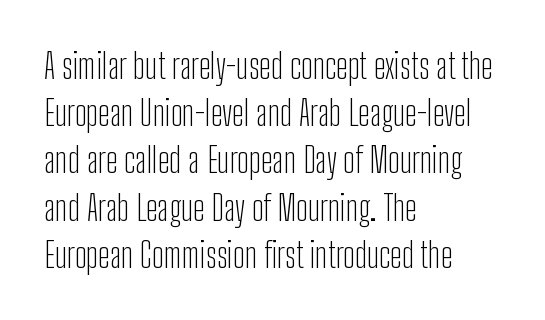
Q: Is the text bold? A: No.
Q: Is the text italic (slanted)? A: No, it is upright.
Q: Is the typeface a serif or a sans-serif typeface? A: Sans-serif.
Q: Is the text underlined? A: No.
Q: How is the paragraph aligned? A: Left-aligned.
Q: Is the spacing between letters normal or unusually wide? A: Normal.
Q: Is the spacing between lines tight, normal or loose? A: Normal.
Q: Width (condensed, normal, or wide)? A: Condensed.
Q: Stroke contrast? A: Low.
Q: x-height? A: Medium.
Q: Monospaced? A: No.
